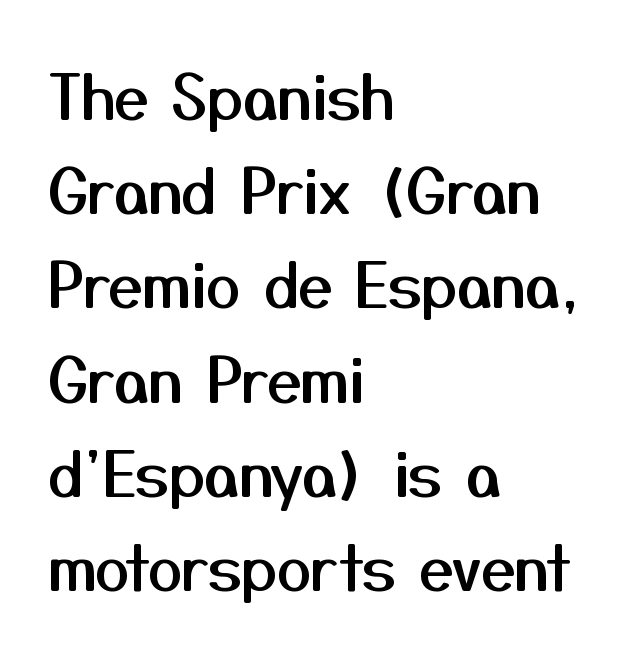
Q: Is the text italic (slanted)? A: No, it is upright.
Q: Is the typeface a serif or a sans-serif typeface? A: Sans-serif.
Q: Is the text underlined? A: No.
Q: How is the paragraph aligned? A: Left-aligned.
Q: Is the spacing between letters normal or unusually wide? A: Normal.
Q: Is the spacing between lines tight, normal or loose? A: Normal.
Q: Width (condensed, normal, or wide)? A: Normal.
Q: Stroke contrast? A: Medium.
Q: x-height? A: Medium.
Q: Monospaced? A: No.
